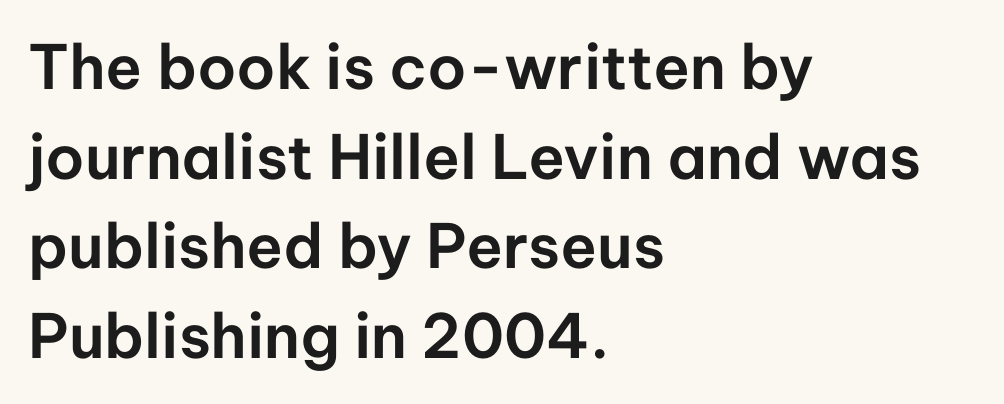
{"serif": "no", "italic": "no", "width": "normal", "stroke_contrast": "low", "x_height": "medium", "monospaced": "no", "underline": "no", "align": "left", "line_spacing": "normal", "line_spacing_ratio": 1.47, "letter_spacing": "normal", "letter_spacing_em": 0.0, "glyph_px": 61}
